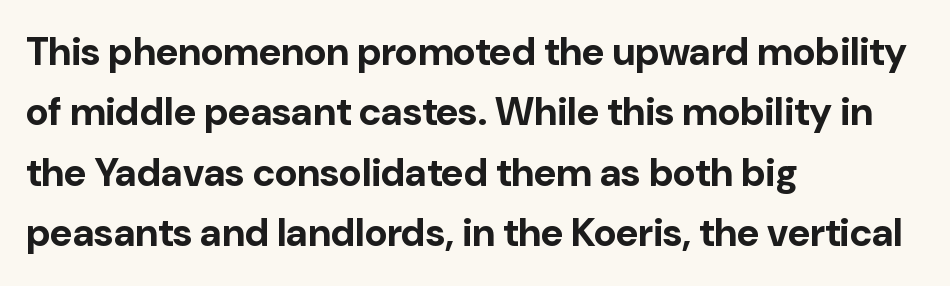
{"serif": "no", "italic": "no", "bold": "yes", "weight": "bold", "width": "normal", "stroke_contrast": "low", "x_height": "medium", "monospaced": "no", "underline": "no", "align": "left", "line_spacing": "normal", "line_spacing_ratio": 1.55, "letter_spacing": "normal", "letter_spacing_em": 0.0, "glyph_px": 39}
